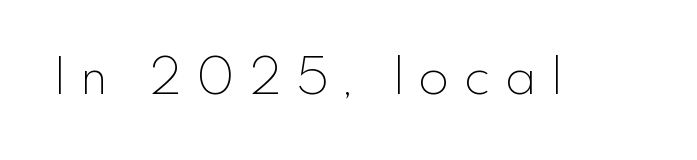
{"serif": "no", "italic": "no", "bold": "no", "weight": "thin", "width": "normal", "x_height": "small", "monospaced": "no", "underline": "no", "letter_spacing": "wide", "letter_spacing_em": 0.29, "glyph_px": 50}
